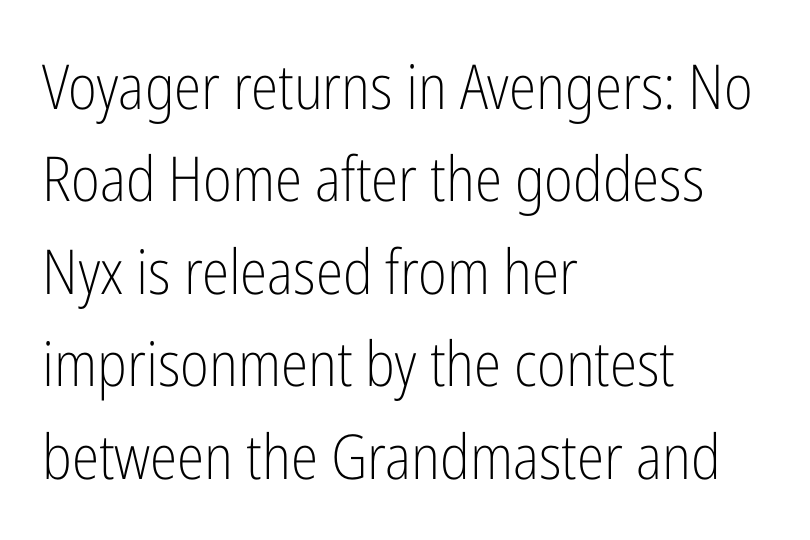
The image shows 62 px light, condensed sans-serif type, upright; set left-aligned, normal line spacing (1.49x), normal letter spacing, not underlined; low stroke contrast and a medium x-height.
